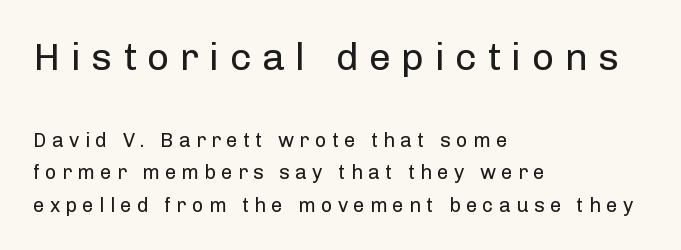
Is the lower block the larger one? No — the upper block carries the bigger type. Reading down the column, the eye jumps a familiar distance to each next line. Think of a printed novel: that variable character pitch is what you see here. Look at the tracking — it's clearly loosened, letters drifting apart. These lines were composed using upright roman letters. No letter is thick-stroked: the sample isn't bold.
